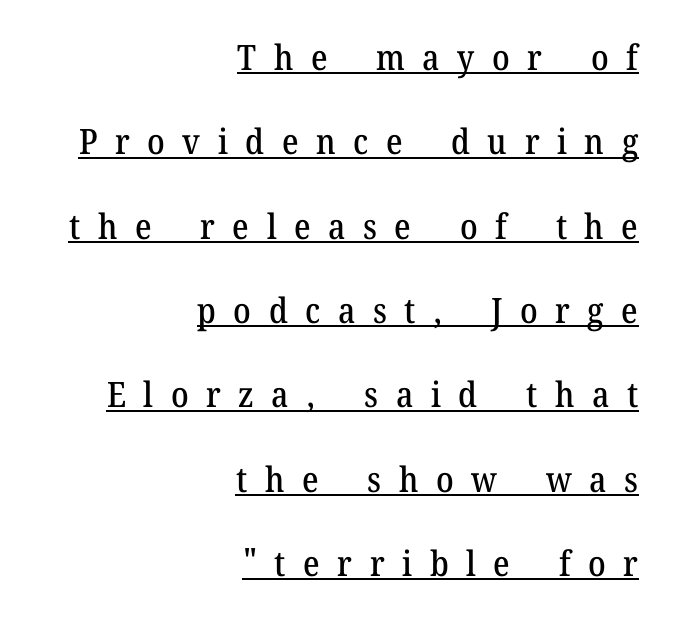
The setting favours the right margin, as signatures and pull-quotes sometimes do. Each letter keeps its own natural width here, so spacing adapts to shape. The letters stand straight up with perfectly vertical stems. Each new line begins a long way beneath the previous one.
